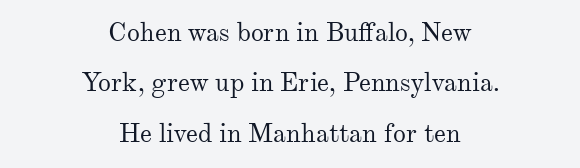
Visually the block forms a symmetrical silhouette, jagged on both flanks. Anything drawn beneath the words? Only blank space. The letterforms sit shoulder to shoulder at normal distance. Summary of vertical rhythm: relaxed, with wide interline spacing. Italic: no, the glyphs are upright roman.
